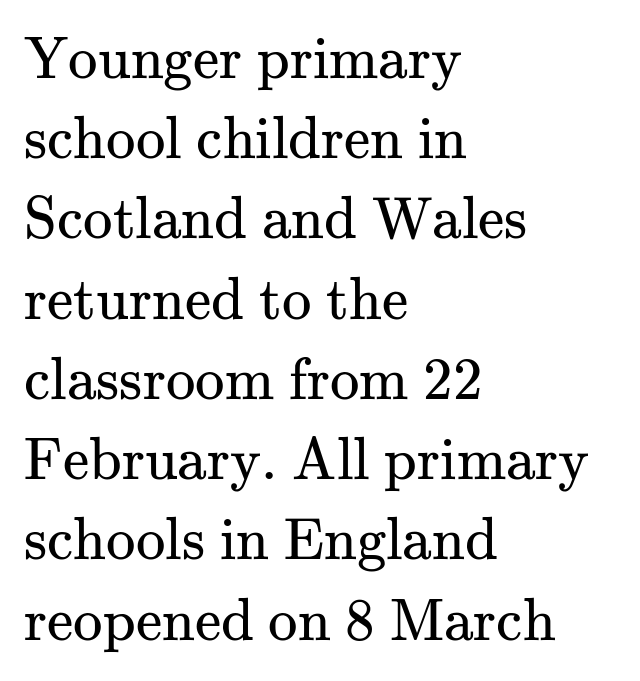
{"serif": "yes", "italic": "no", "bold": "no", "weight": "regular", "width": "normal", "stroke_contrast": "medium", "x_height": "small", "monospaced": "no", "underline": "no", "align": "left", "line_spacing": "normal", "line_spacing_ratio": 1.36, "letter_spacing": "normal", "letter_spacing_em": 0.0, "glyph_px": 59}
